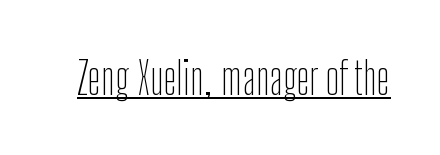
Nope, not italic — everything's standing straight. This sample has the flowing, uneven cadence of proportional lettering. I'd call this a sans setting — the letters go barefoot. The font sits on the lighter half of the weight spectrum, regular included.
